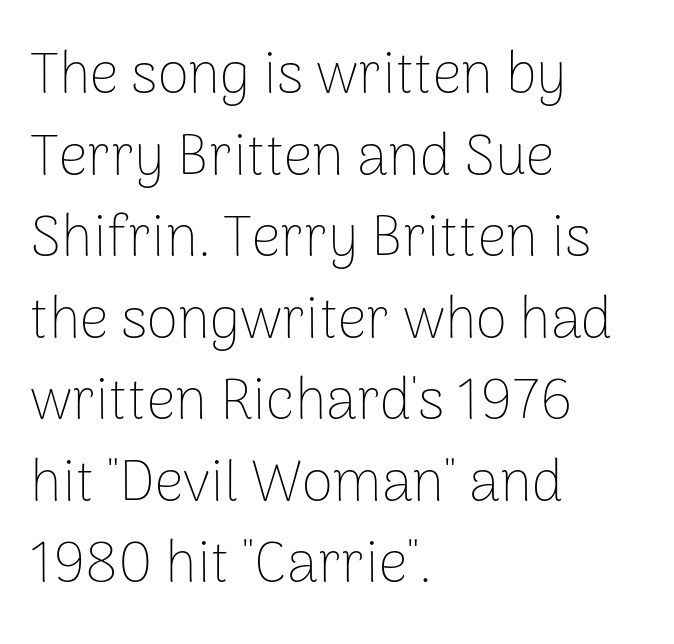
The face used here is proportionally spaced, like ordinary book or web type. The rows are spaced the way most documents space them. In terms of letterspacing, this is plain default setting. The letters look calm and open, with moderate or lighter stems. Casual observation: everything's shoved over to the left.
